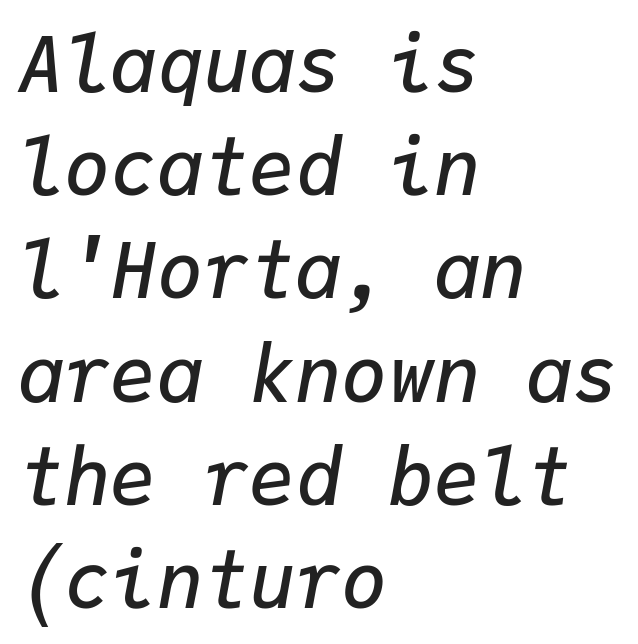
The image shows 77 px semibold type, italic (leaning right), monospaced; set left-aligned, normal line spacing (1.34x), normal letter spacing, not underlined; low stroke contrast and a medium x-height.
